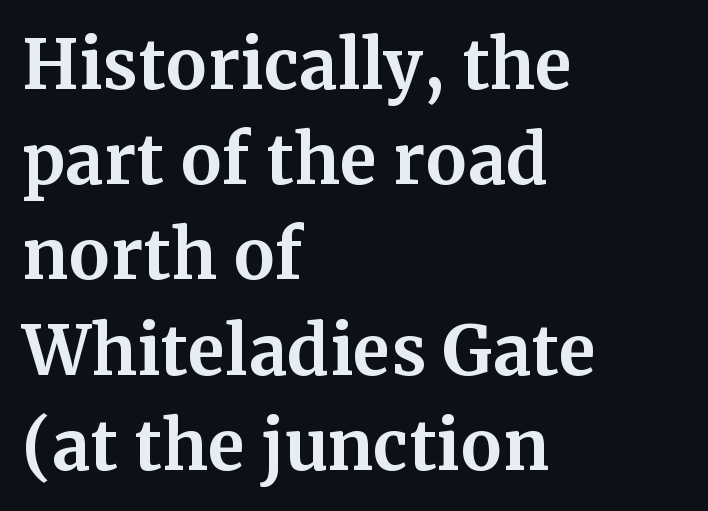
The image shows 68 px bold serif type, upright; set left-aligned, normal line spacing (1.4x), normal letter spacing, not underlined; medium stroke contrast and a medium x-height.
